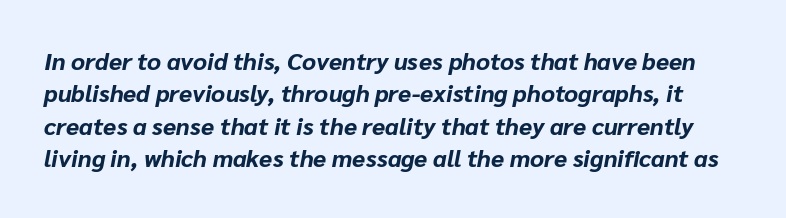
The image shows 24 px bold type, italic (leaning right); set normal line spacing (1.35x), normal letter spacing, not underlined.
